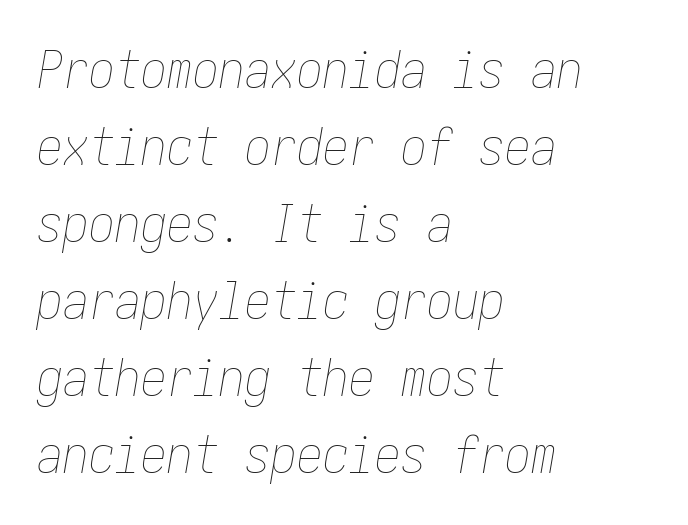
The image shows 52 px thin, condensed type, italic (leaning right); set left-aligned, normal line spacing (1.48x), normal letter spacing, not underlined; low stroke contrast and a medium x-height.
